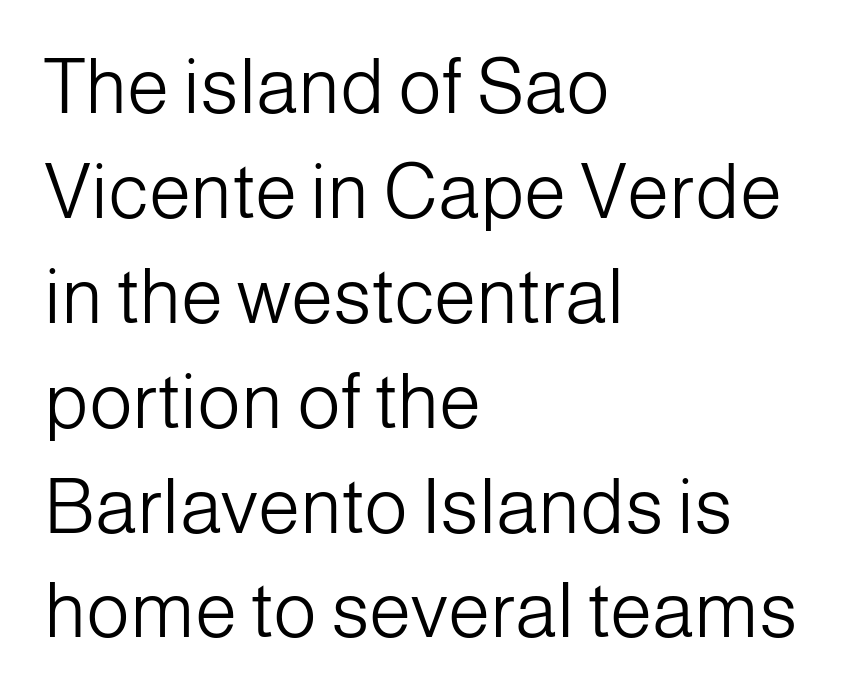
The image shows 76 px light sans-serif type, upright; set left-aligned, normal line spacing (1.38x), normal letter spacing, not underlined; low stroke contrast and a medium x-height.
